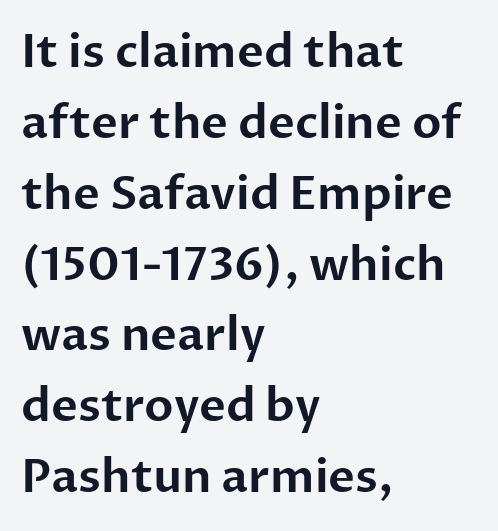
Q: Is the text italic (slanted)? A: No, it is upright.
Q: Is the typeface a serif or a sans-serif typeface? A: Sans-serif.
Q: Is the text underlined? A: No.
Q: How is the paragraph aligned? A: Left-aligned.
Q: Is the spacing between letters normal or unusually wide? A: Normal.
Q: Is the spacing between lines tight, normal or loose? A: Normal.
Q: Width (condensed, normal, or wide)? A: Normal.
Q: Stroke contrast? A: Low.
Q: x-height? A: Medium.
Q: Monospaced? A: No.
